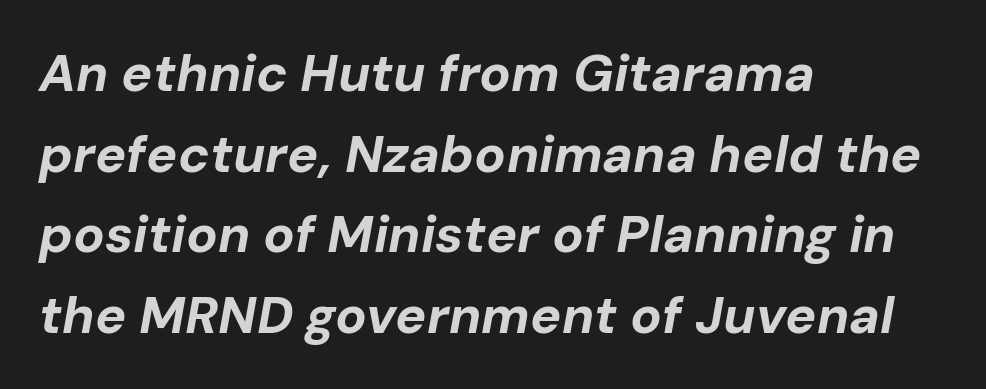
Q: Is the text bold? A: Yes.
Q: Is the text italic (slanted)? A: Yes, it leans right by about 10 degrees.
Q: Is the text underlined? A: No.
Q: How is the paragraph aligned? A: Left-aligned.
Q: Is the spacing between letters normal or unusually wide? A: Normal.
Q: Is the spacing between lines tight, normal or loose? A: Normal.
Q: Width (condensed, normal, or wide)? A: Normal.
Q: Stroke contrast? A: Low.
Q: x-height? A: Medium.
Q: Monospaced? A: No.
